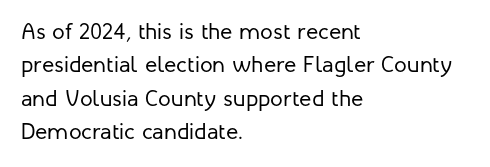
{"italic": "no", "bold": "no", "underline": "no", "align": "left", "line_spacing": "normal", "line_spacing_ratio": 1.45, "letter_spacing": "normal", "letter_spacing_em": 0.0, "glyph_px": 23}
